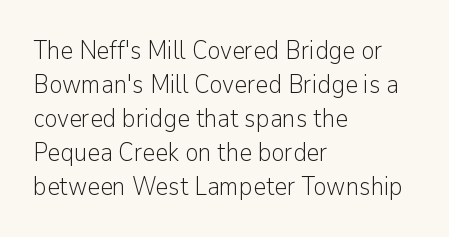
The image shows 25 px text type, upright; set left-aligned, normal line spacing (1.36x), normal letter spacing, not underlined.
